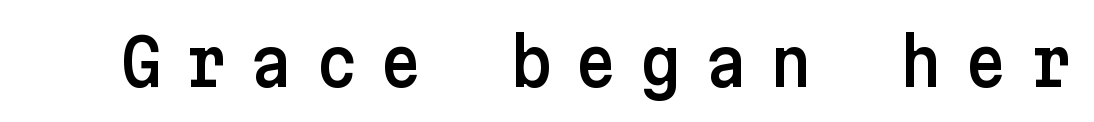
The image shows 65 px sans-serif type, upright; set unusually wide letter spacing (+0.35 em), not underlined; low stroke contrast and a medium x-height.
